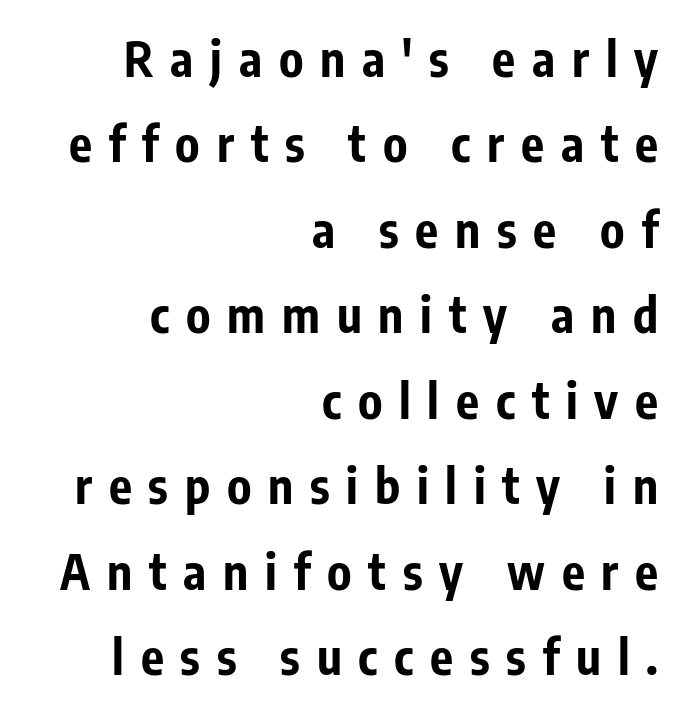
The image shows 48 px bold, condensed sans-serif type, upright; set right-aligned, line spacing 1.78x, unusually wide letter spacing (+0.35 em), not underlined; low stroke contrast and a medium x-height.
